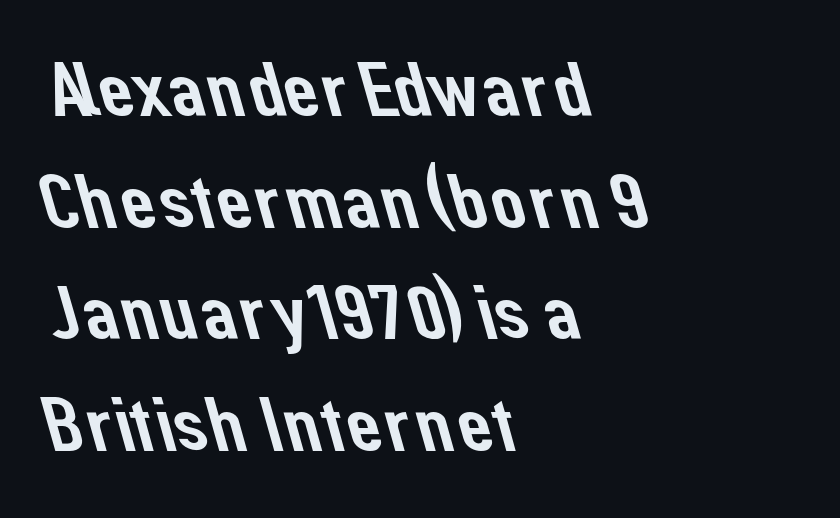
No word sits above an underline. Grotesque or geometric, the face here clearly has no serifs. Compared with a centered layout, this one pins lines to the left instead. The space between consecutive lines is moderate.
